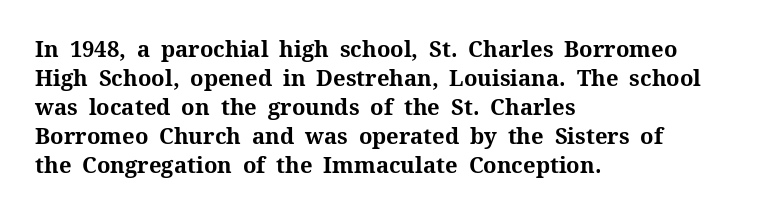
{"italic": "no", "bold": "yes", "underline": "no", "align": "left", "line_spacing": "normal", "line_spacing_ratio": 1.32, "letter_spacing": "normal", "letter_spacing_em": 0.0, "glyph_px": 22}
